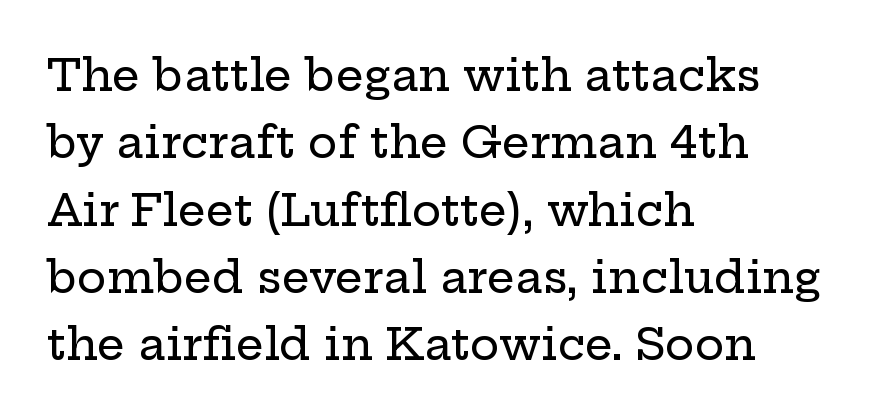
Q: Is the text italic (slanted)? A: No, it is upright.
Q: Is the typeface a serif or a sans-serif typeface? A: Serif.
Q: Is the text underlined? A: No.
Q: How is the paragraph aligned? A: Left-aligned.
Q: Is the spacing between letters normal or unusually wide? A: Normal.
Q: Is the spacing between lines tight, normal or loose? A: Normal.
Q: Width (condensed, normal, or wide)? A: Wide.
Q: Stroke contrast? A: Low.
Q: x-height? A: Medium.
Q: Monospaced? A: No.
